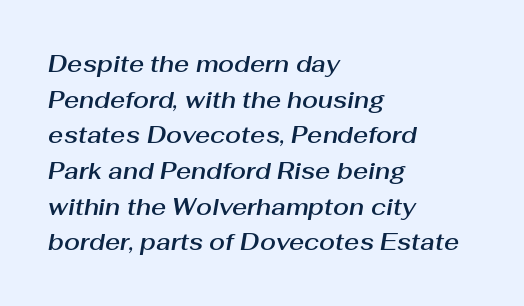
The image shows 23 px text type, italic (leaning right); set left-aligned, normal line spacing (1.55x), normal letter spacing, not underlined.
